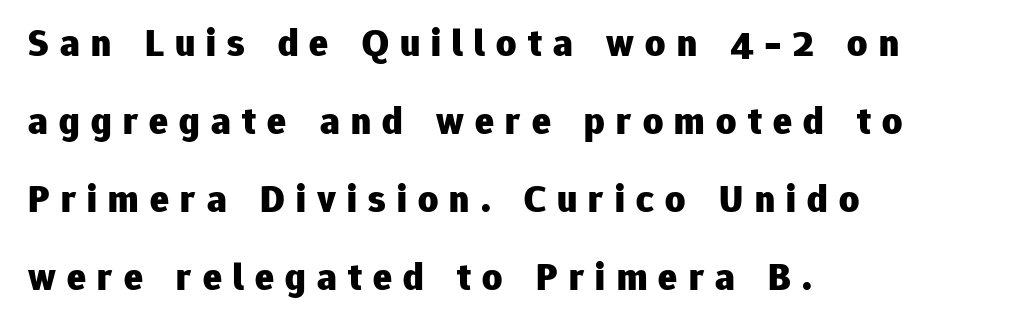
Q: Is the text bold? A: Yes.
Q: Is the text italic (slanted)? A: No, it is upright.
Q: Is the typeface a serif or a sans-serif typeface? A: Sans-serif.
Q: Is the text underlined? A: No.
Q: How is the paragraph aligned? A: Left-aligned.
Q: Is the spacing between letters normal or unusually wide? A: Unusually wide.
Q: Is the spacing between lines tight, normal or loose? A: Loose.
Q: Width (condensed, normal, or wide)? A: Normal.
Q: Stroke contrast? A: Low.
Q: x-height? A: Medium.
Q: Monospaced? A: No.
